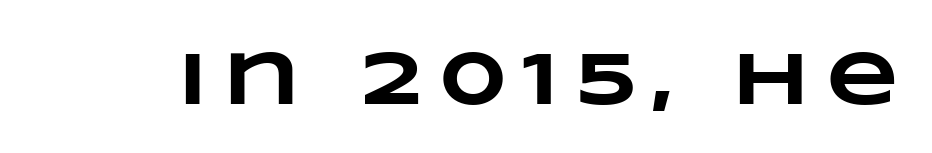
Q: Is the text bold? A: Yes.
Q: Is the text underlined? A: No.
Q: Is the spacing between letters normal or unusually wide? A: Unusually wide.
Q: Width (condensed, normal, or wide)? A: Wide.
Q: Stroke contrast? A: Low.
Q: x-height? A: Large.
Q: Monospaced? A: No.
